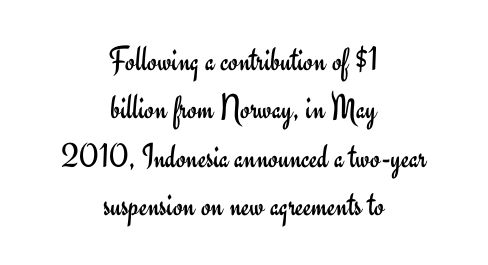
The face looks like a standard text weight, possibly lighter. Words appear dense and cohesive because spacing is normal. Evenly set lines give the paragraph a standard silhouette. Do the characters align in a grid? No, the font is proportional. Any mark beneath the type? The region is blank.
